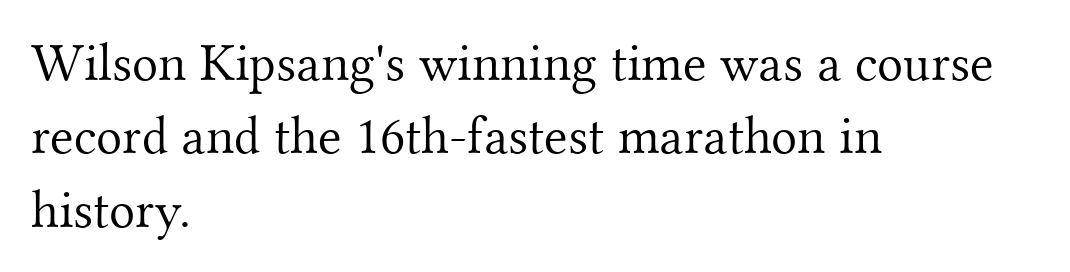
The image shows 54 px light serif type, upright; set left-aligned, normal line spacing (1.36x), normal letter spacing, not underlined; medium stroke contrast and a small x-height.
